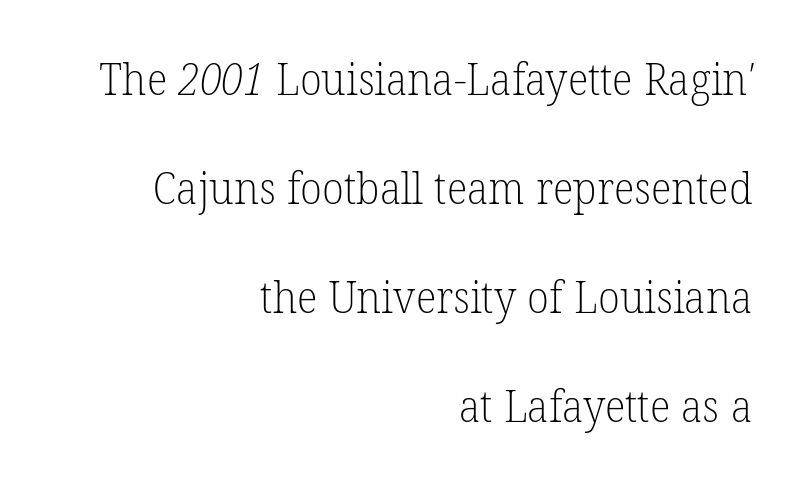
Q: Is the text bold? A: No.
Q: Is the typeface a serif or a sans-serif typeface? A: Serif.
Q: Is the text underlined? A: No.
Q: How is the paragraph aligned? A: Right-aligned.
Q: Is the spacing between letters normal or unusually wide? A: Normal.
Q: Is the spacing between lines tight, normal or loose? A: Loose.
Q: Width (condensed, normal, or wide)? A: Normal.
Q: Stroke contrast? A: Low.
Q: x-height? A: Medium.
Q: Monospaced? A: No.
